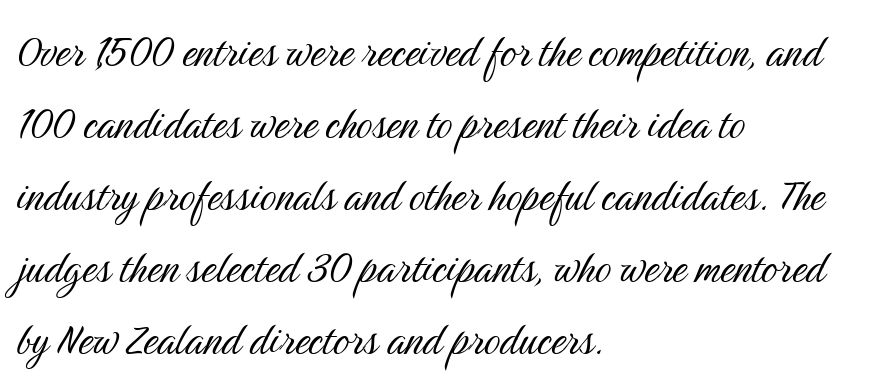
Q: Is the text bold? A: No.
Q: Is the text italic (slanted)? A: Yes.
Q: Is the typeface a serif or a sans-serif typeface? A: Sans-serif.
Q: Is the text underlined? A: No.
Q: How is the paragraph aligned? A: Left-aligned.
Q: Is the spacing between letters normal or unusually wide? A: Normal.
Q: Is the spacing between lines tight, normal or loose? A: Normal.
Q: Width (condensed, normal, or wide)? A: Condensed.
Q: Stroke contrast? A: Medium.
Q: x-height? A: Medium.
Q: Monospaced? A: No.
